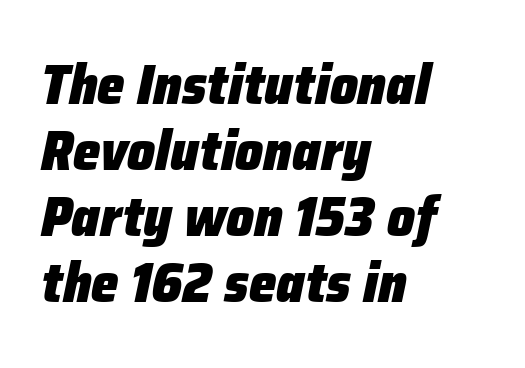
The image shows 55 px heavy type, italic (leaning right); set left-aligned, line spacing 1.2x, normal letter spacing, not underlined; low stroke contrast and a medium x-height.
